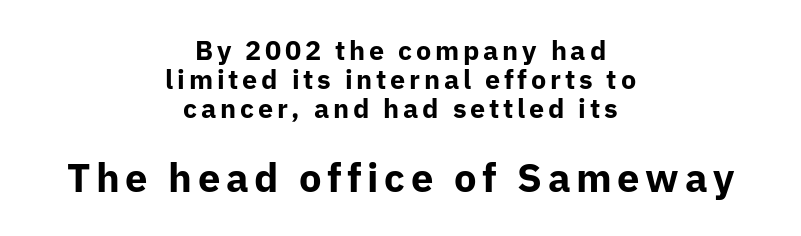
Q: Is the text bold? A: Yes.
Q: Is the text italic (slanted)? A: No, it is upright.
Q: Is the typeface a serif or a sans-serif typeface? A: Sans-serif.
Q: Is the text underlined? A: No.
Q: How is the paragraph aligned? A: Centered.
Q: Is the spacing between lines tight, normal or loose? A: Tight.
Q: Which block of text is set in a larger size, the first (top) or the second (bottom)? A: The second (bottom) one.
Q: Width (condensed, normal, or wide)? A: Normal.
Q: Stroke contrast? A: Low.
Q: x-height? A: Medium.
Q: Monospaced? A: No.
